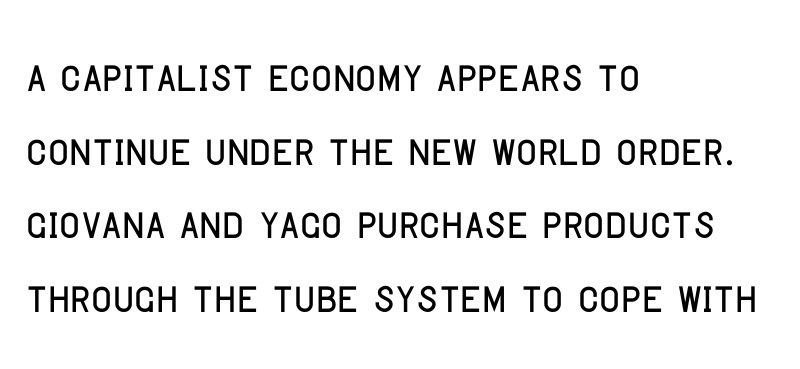
The image shows 57 px condensed sans-serif type, upright; set left-aligned, normal line spacing (1.29x), normal letter spacing, not underlined; low stroke contrast and a large x-height.
